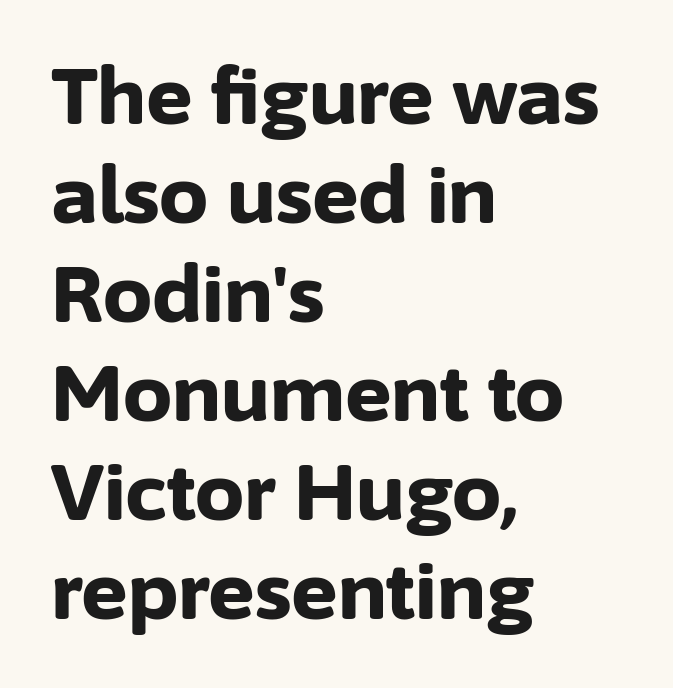
The space beneath each line is pristine and unruled. The face used here is proportionally spaced, like ordinary book or web type. Layout note: lines flush left. The sample has been set heavy, in full bold. The typeface chosen for these lines omits serifs. Leading matches the norm, producing a regular column.
